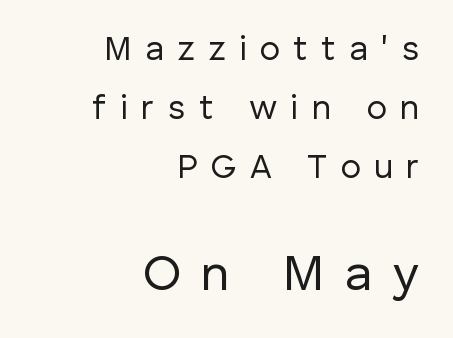
{"serif": "no", "italic": "no", "bold": "no", "weight": "regular", "width": "normal", "stroke_contrast": "low", "x_height": "medium", "monospaced": "no", "underline": "no", "align": "right", "line_spacing_ratio": 1.73, "letter_spacing": "wide", "letter_spacing_em": 0.39, "larger_block": "second", "size_ratio": 1.5, "glyph_px": 51}
